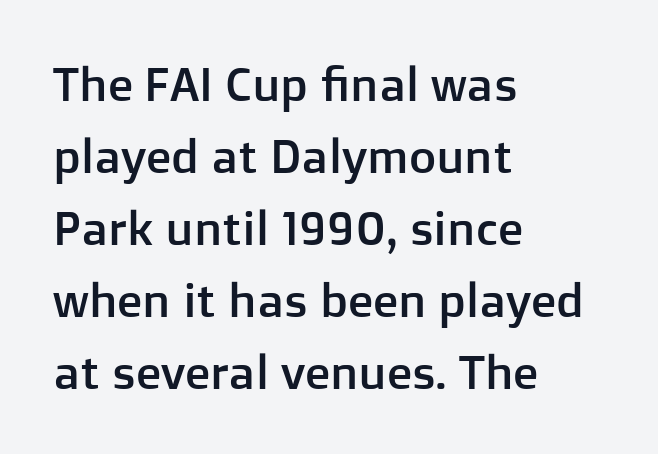
{"serif": "no", "italic": "no", "width": "normal", "stroke_contrast": "low", "x_height": "medium", "monospaced": "no", "underline": "no", "align": "left", "line_spacing": "normal", "line_spacing_ratio": 1.53, "letter_spacing": "normal", "letter_spacing_em": 0.0, "glyph_px": 47}
